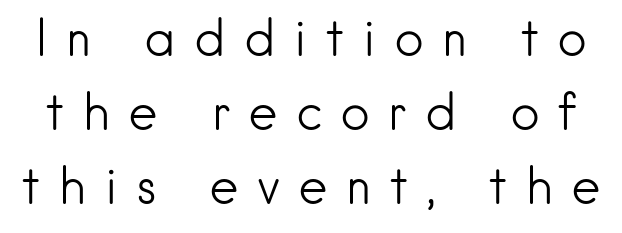
The image shows 51 px light sans-serif type, upright; set normal line spacing (1.45x), unusually wide letter spacing (+0.34 em), not underlined; low stroke contrast and a small x-height.
